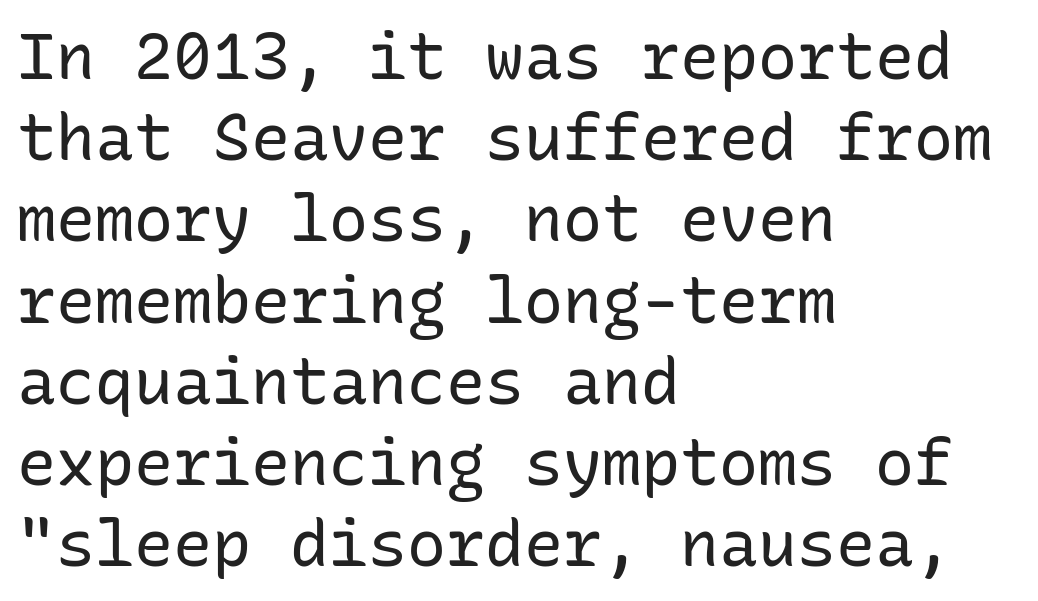
{"serif": "no", "italic": "no", "bold": "no", "weight": "regular", "width": "normal", "stroke_contrast": "low", "x_height": "medium", "monospaced": "yes", "underline": "no", "align": "left", "line_spacing": "normal", "line_spacing_ratio": 1.25, "letter_spacing": "normal", "letter_spacing_em": 0.0, "glyph_px": 65}
